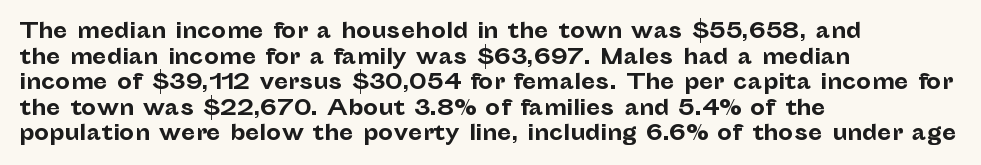
Q: Is the text bold? A: Yes.
Q: Is the text italic (slanted)? A: No, it is upright.
Q: Is the text underlined? A: No.
Q: How is the paragraph aligned? A: Left-aligned.
Q: Is the spacing between letters normal or unusually wide? A: Normal.
